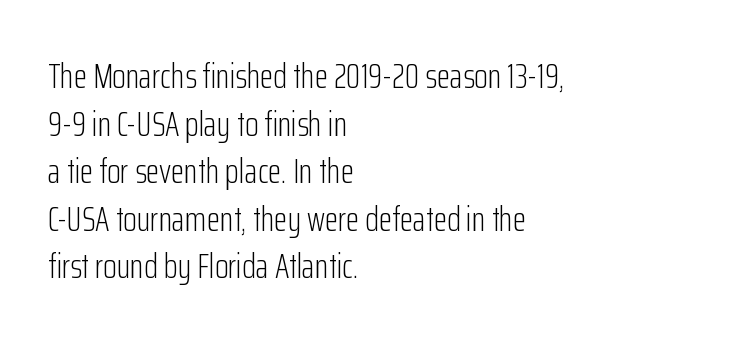
The letters advance in unequal steps, a hallmark of proportional type. Rows of type keep a routine distance in the vertical direction. Caption: multi-line text, flush left, ragged right. Examine the stroke ends and you'll find no serifs.
